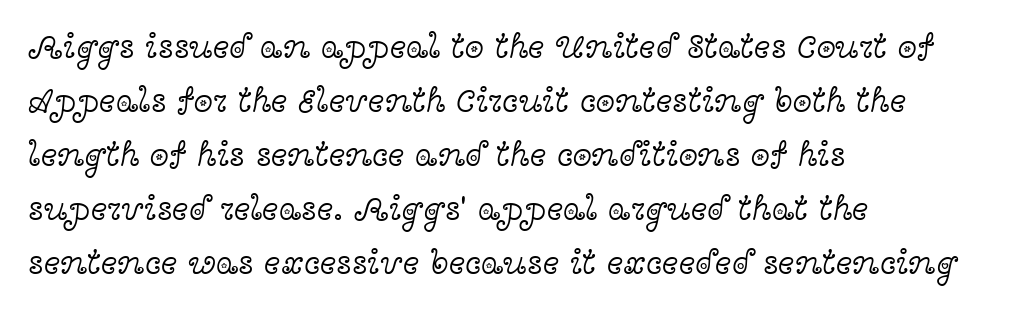
Q: Is the text bold? A: No.
Q: Is the text italic (slanted)? A: No, it is upright.
Q: Is the typeface a serif or a sans-serif typeface? A: Serif.
Q: Is the text underlined? A: No.
Q: How is the paragraph aligned? A: Left-aligned.
Q: Is the spacing between letters normal or unusually wide? A: Normal.
Q: Is the spacing between lines tight, normal or loose? A: Normal.
Q: Width (condensed, normal, or wide)? A: Wide.
Q: x-height? A: Medium.
Q: Monospaced? A: No.
